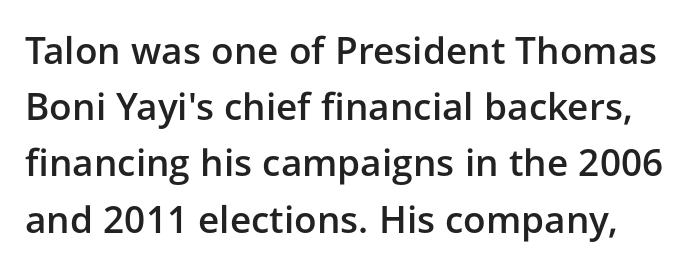
The image shows 37 px semibold sans-serif type, upright; set normal line spacing (1.52x), normal letter spacing, not underlined; low stroke contrast and a medium x-height.
